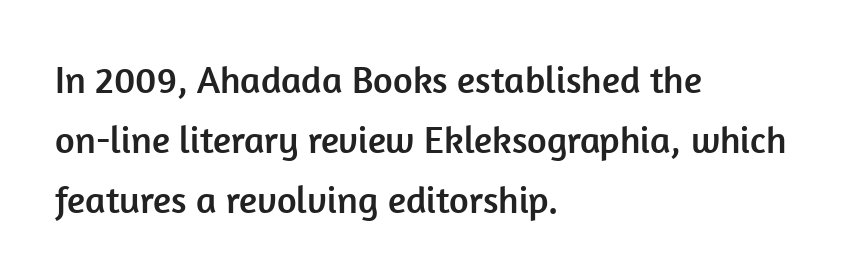
The image shows 38 px sans-serif type, upright; set left-aligned, normal line spacing (1.58x), normal letter spacing, not underlined; low stroke contrast and a medium x-height.
